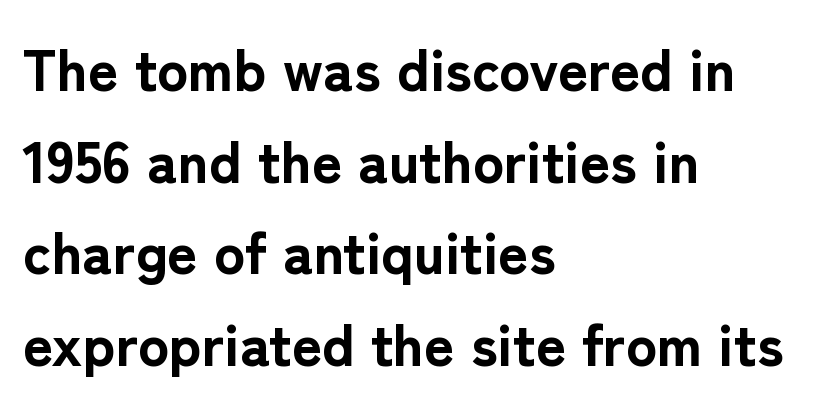
The image shows 58 px bold sans-serif type, upright; set left-aligned, normal line spacing (1.58x), normal letter spacing, not underlined; low stroke contrast and a medium x-height.
